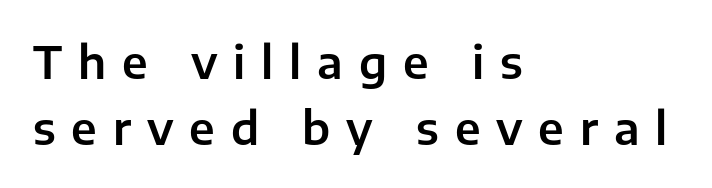
Q: Is the text italic (slanted)? A: No, it is upright.
Q: Is the typeface a serif or a sans-serif typeface? A: Sans-serif.
Q: Is the text underlined? A: No.
Q: How is the paragraph aligned? A: Left-aligned.
Q: Is the spacing between letters normal or unusually wide? A: Unusually wide.
Q: Is the spacing between lines tight, normal or loose? A: Normal.
Q: Width (condensed, normal, or wide)? A: Normal.
Q: Stroke contrast? A: Low.
Q: x-height? A: Medium.
Q: Monospaced? A: No.
